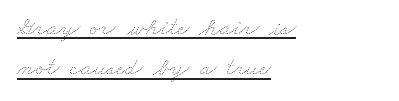
The image shows 25 px text type; set left-aligned, normal line spacing (1.62x), normal letter spacing, underlined.
